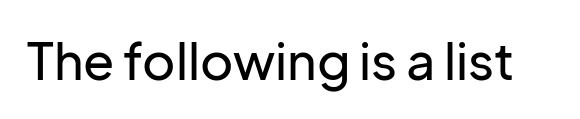
Spacing between characters is what you'd get straight out of the box. The glyphs are unaccompanied by any horizontal stroke below them. Upright lettering throughout. Observe the absence of serifs on each vertical stroke in this sample. Think of a printed novel: that variable character pitch is what you see here.
